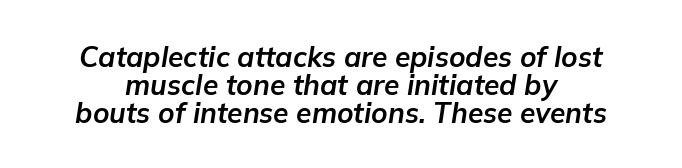
The image shows 28 px bold type, italic (leaning right); set tight line spacing (1.0x), normal letter spacing, not underlined; low stroke contrast and a medium x-height.
